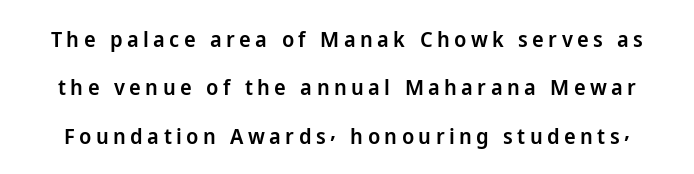
Q: Is the text bold? A: Semi-bold.
Q: Is the text italic (slanted)? A: No, it is upright.
Q: Is the text underlined? A: No.
Q: Is the spacing between letters normal or unusually wide? A: Unusually wide.
Q: Is the spacing between lines tight, normal or loose? A: Loose.
